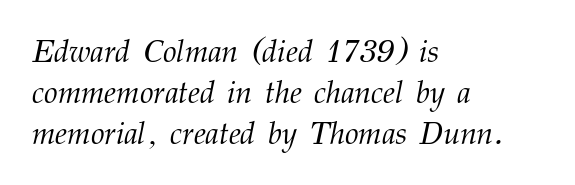
Q: Is the text bold? A: No.
Q: Is the text italic (slanted)? A: Yes, it leans right by about 12 degrees.
Q: Is the typeface a serif or a sans-serif typeface? A: Serif.
Q: Is the text underlined? A: No.
Q: How is the paragraph aligned? A: Left-aligned.
Q: Is the spacing between letters normal or unusually wide? A: Normal.
Q: Is the spacing between lines tight, normal or loose? A: Normal.
Q: Width (condensed, normal, or wide)? A: Normal.
Q: Stroke contrast? A: Medium.
Q: x-height? A: Medium.
Q: Monospaced? A: No.
